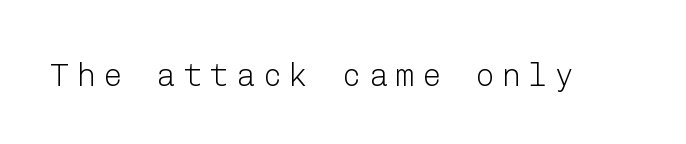
{"serif": "no", "italic": "no", "bold": "no", "weight": "light", "width": "normal", "stroke_contrast": "low", "x_height": "medium", "underline": "no", "letter_spacing": "wide", "letter_spacing_em": 0.23, "glyph_px": 32}
